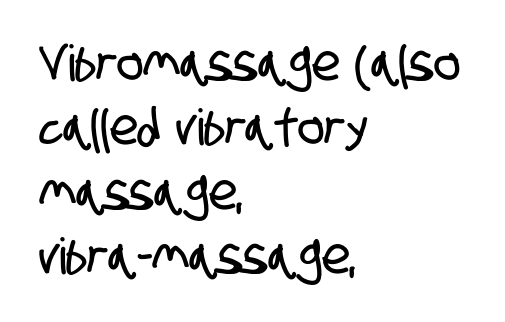
A typesetter would call this proportional, since set widths differ per character. A typesetter would label this face a sans. The rendering anchors every line to the left-hand side. The specimen omits any rule beneath the text block's lines. Between one letter and the next there's only the usual sliver of space.
